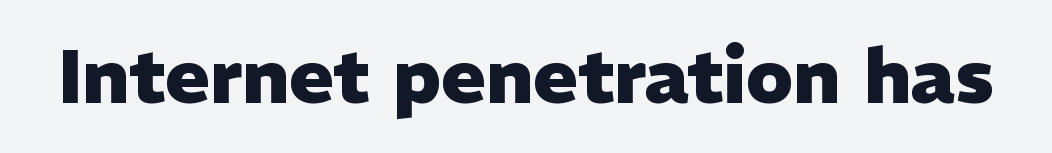
Q: Is the text bold? A: Yes.
Q: Is the text italic (slanted)? A: No, it is upright.
Q: Is the typeface a serif or a sans-serif typeface? A: Sans-serif.
Q: Is the text underlined? A: No.
Q: Is the spacing between letters normal or unusually wide? A: Normal.
Q: Width (condensed, normal, or wide)? A: Normal.
Q: Stroke contrast? A: Low.
Q: x-height? A: Medium.
Q: Monospaced? A: No.
